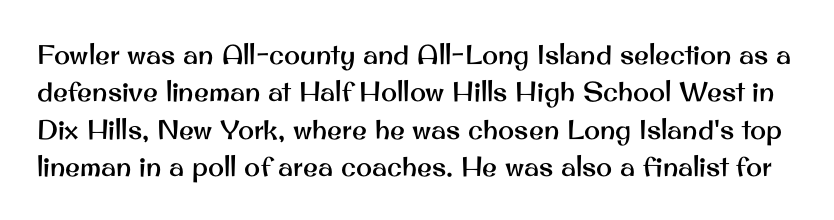
The image shows 27 px text type, upright; set normal line spacing (1.38x), normal letter spacing, not underlined.
